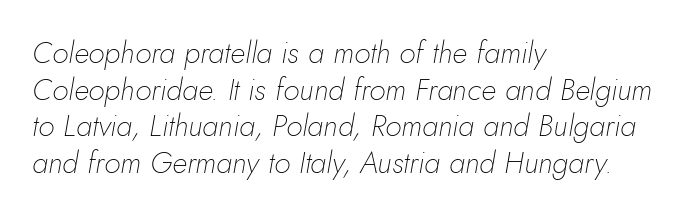
Q: Is the text bold? A: No.
Q: Is the text italic (slanted)? A: Yes, it leans right by about 10 degrees.
Q: Is the text underlined? A: No.
Q: How is the paragraph aligned? A: Left-aligned.
Q: Is the spacing between letters normal or unusually wide? A: Normal.
Q: Width (condensed, normal, or wide)? A: Normal.
Q: Stroke contrast? A: Low.
Q: x-height? A: Small.
Q: Monospaced? A: No.
